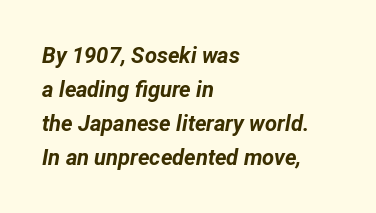
The image shows 22 px bold type, italic (leaning right); set left-aligned, normal line spacing (1.54x), normal letter spacing, not underlined.
